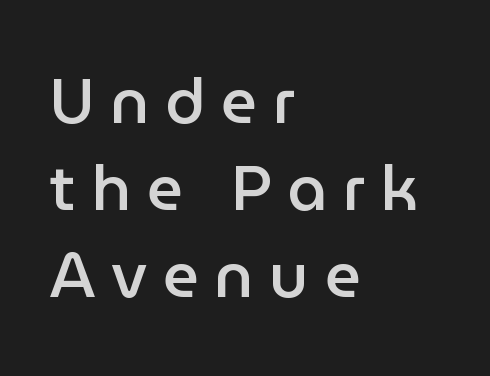
Just letters on the line, the space beneath them empty. The letters advance in unequal steps, a hallmark of proportional type. Which margin do the lines hug? The left one — the right edge is uneven. Compared with an ordinary text face, these strokes are moderately heavier — a semibold.
